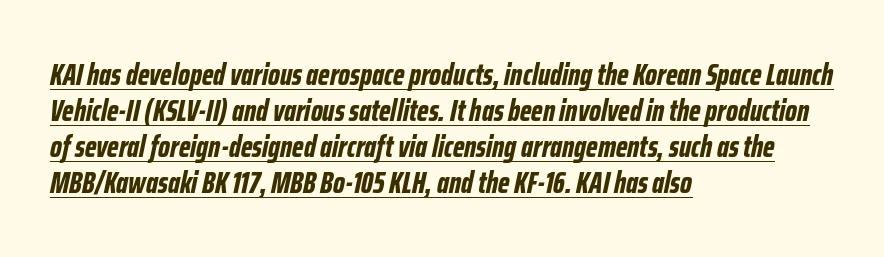
The image shows 30 px bold, condensed type, italic (leaning right); set left-aligned, line spacing 1.2x, normal letter spacing, underlined; low stroke contrast and a medium x-height.
